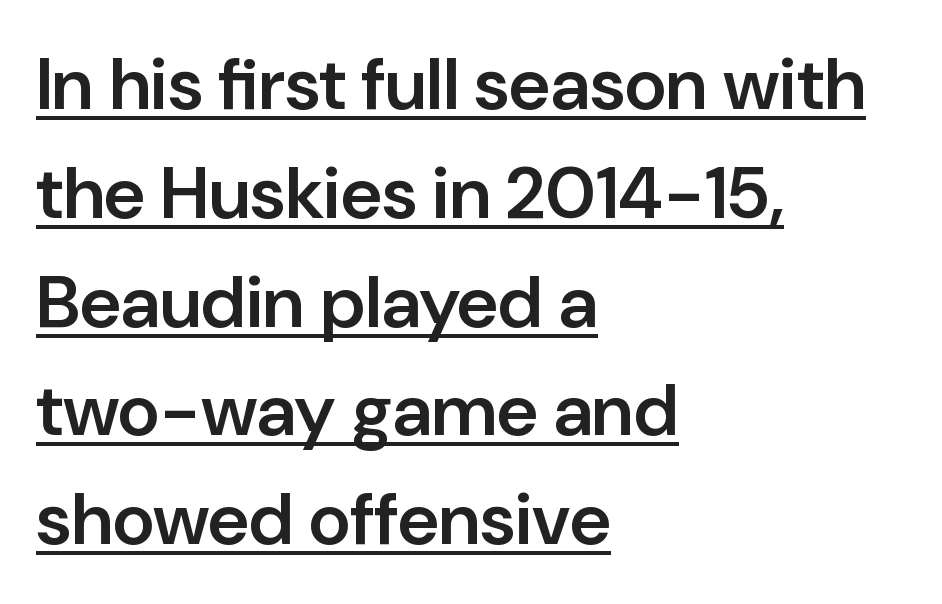
Q: Is the text bold? A: Semi-bold.
Q: Is the text italic (slanted)? A: No, it is upright.
Q: Is the typeface a serif or a sans-serif typeface? A: Sans-serif.
Q: Is the text underlined? A: Yes.
Q: How is the paragraph aligned? A: Left-aligned.
Q: Is the spacing between letters normal or unusually wide? A: Normal.
Q: Is the spacing between lines tight, normal or loose? A: Normal.
Q: Width (condensed, normal, or wide)? A: Normal.
Q: Stroke contrast? A: Low.
Q: x-height? A: Medium.
Q: Monospaced? A: No.
